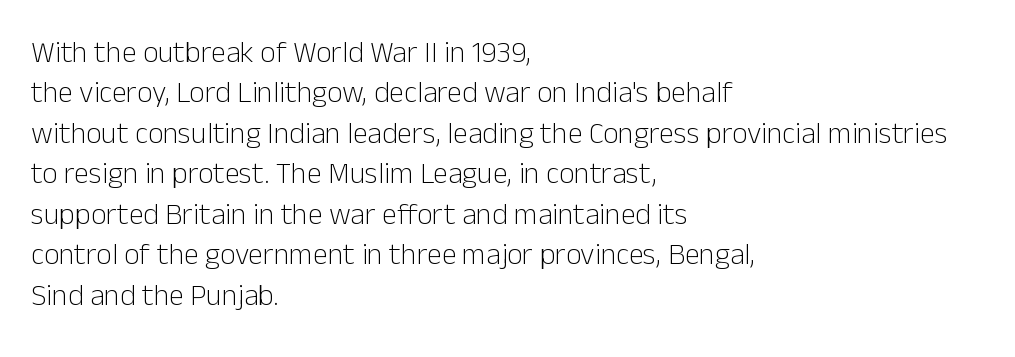
Q: Is the text bold? A: No.
Q: Is the text italic (slanted)? A: No, it is upright.
Q: Is the typeface a serif or a sans-serif typeface? A: Sans-serif.
Q: Is the text underlined? A: No.
Q: How is the paragraph aligned? A: Left-aligned.
Q: Is the spacing between letters normal or unusually wide? A: Normal.
Q: Is the spacing between lines tight, normal or loose? A: Normal.
Q: Width (condensed, normal, or wide)? A: Normal.
Q: Stroke contrast? A: Low.
Q: x-height? A: Medium.
Q: Monospaced? A: No.
